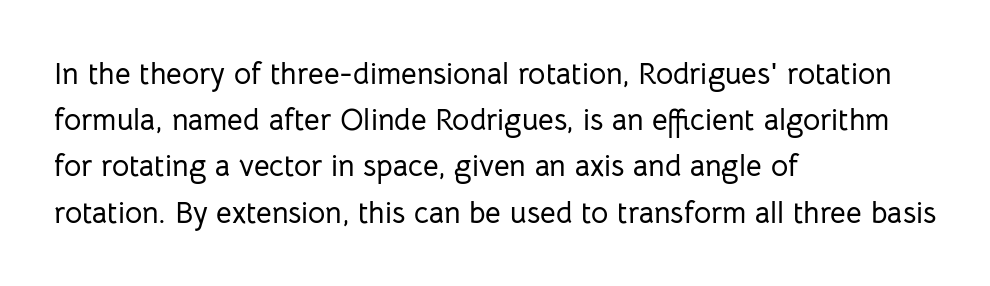
The image shows 30 px sans-serif type, upright; set left-aligned, normal line spacing (1.54x), normal letter spacing, not underlined; low stroke contrast and a medium x-height.
